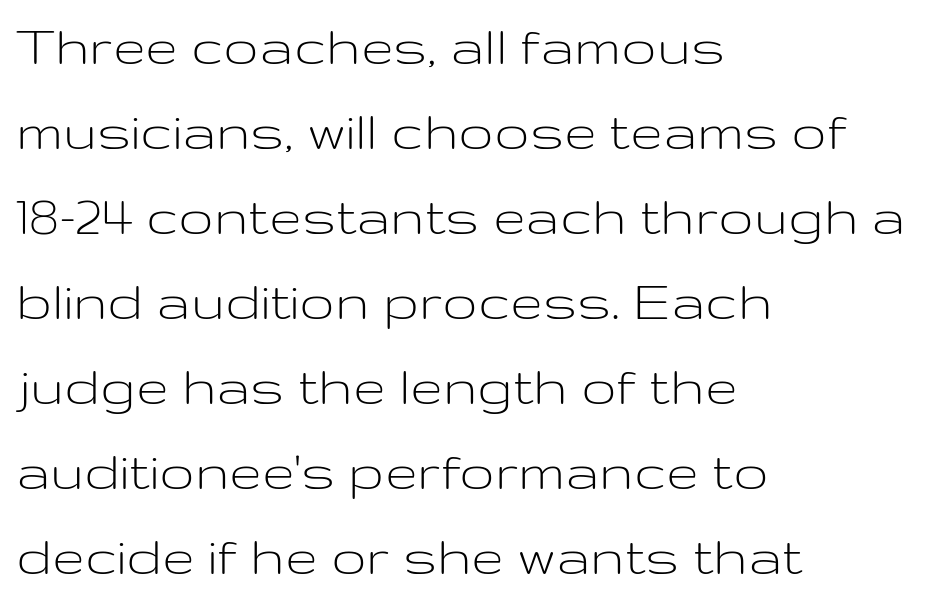
{"serif": "no", "italic": "no", "bold": "no", "weight": "light", "width": "wide", "stroke_contrast": "low", "x_height": "medium", "monospaced": "no", "underline": "no", "align": "left", "line_spacing": "normal", "line_spacing_ratio": 1.44, "letter_spacing": "normal", "letter_spacing_em": 0.0, "glyph_px": 59}
